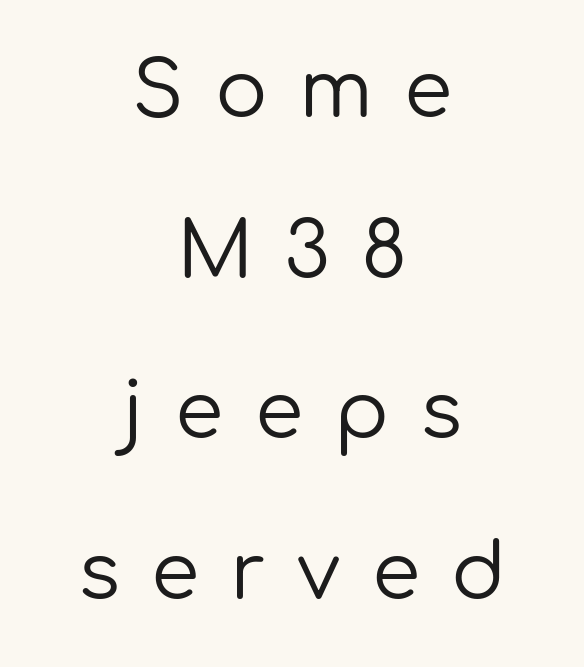
Q: Is the text bold? A: No.
Q: Is the text italic (slanted)? A: No, it is upright.
Q: Is the typeface a serif or a sans-serif typeface? A: Sans-serif.
Q: Is the text underlined? A: No.
Q: How is the paragraph aligned? A: Centered.
Q: Is the spacing between letters normal or unusually wide? A: Unusually wide.
Q: Is the spacing between lines tight, normal or loose? A: Loose.
Q: Width (condensed, normal, or wide)? A: Normal.
Q: Stroke contrast? A: Low.
Q: x-height? A: Medium.
Q: Monospaced? A: No.
